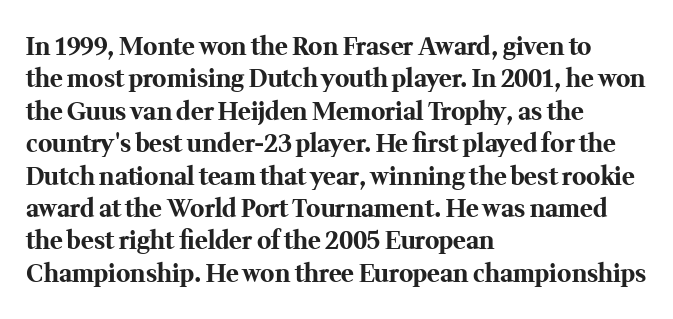
The image shows 24 px bold type, upright; set left-aligned, normal line spacing (1.35x), normal letter spacing, not underlined.
